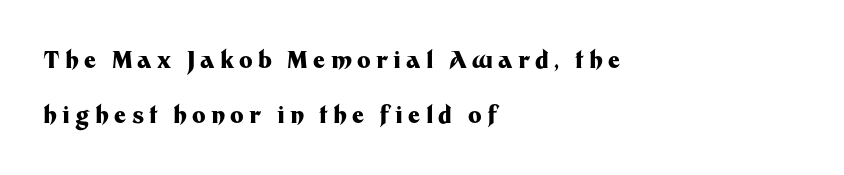
Q: Is the text bold? A: Yes.
Q: Is the text italic (slanted)? A: No, it is upright.
Q: Is the text underlined? A: No.
Q: How is the paragraph aligned? A: Left-aligned.
Q: Is the spacing between letters normal or unusually wide? A: Unusually wide.
Q: Is the spacing between lines tight, normal or loose? A: Loose.
